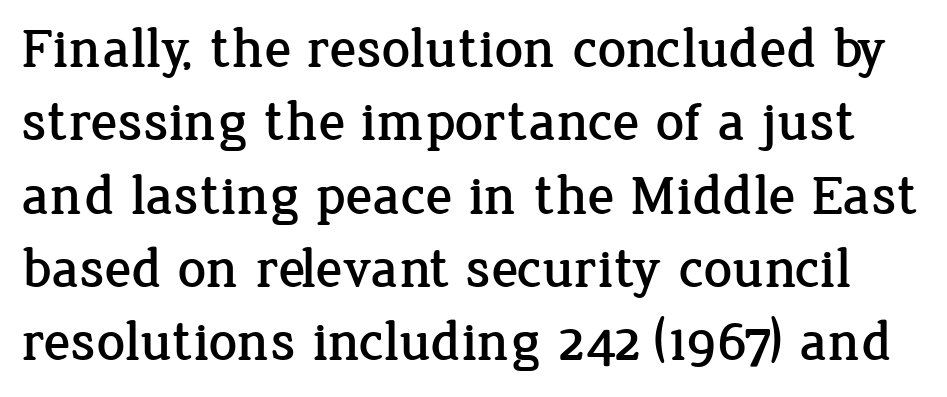
The image shows 56 px serif type, upright; set normal line spacing (1.31x), normal letter spacing, not underlined; low stroke contrast and a medium x-height.
